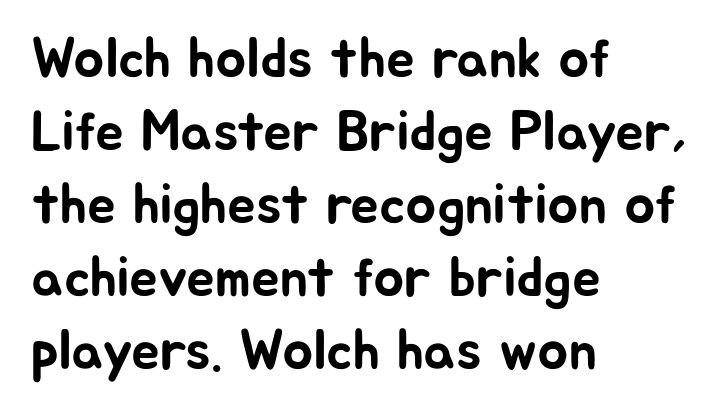
Spacing verdict: proportional, widths tailored to each character. Words appear dense and cohesive because spacing is normal. Nothing sits at the stroke ends, so this counts as sans-serif. The lines are quadded left. Just letters on the line, the space beneath them empty. How would I describe the line gaps? Plain and ordinary.
